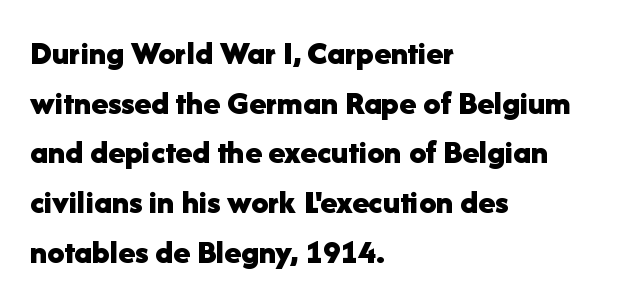
Notice how thick the strokes are: this is what a full bold looks like. Is this a fixed-width face? No — the glyphs have proportional, varying widths. Glyph-to-glyph distance matches everyday printed text. Examine the stroke ends and you'll find no serifs.
